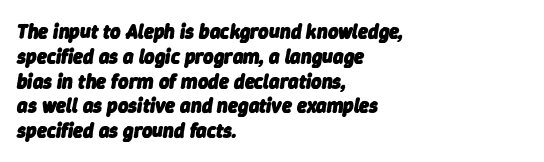
{"italic": "yes", "lean": "right", "slant_degrees": 9, "bold": "yes", "underline": "no", "align": "left", "line_spacing_ratio": 1.24, "letter_spacing": "normal", "letter_spacing_em": 0.0, "glyph_px": 20}
